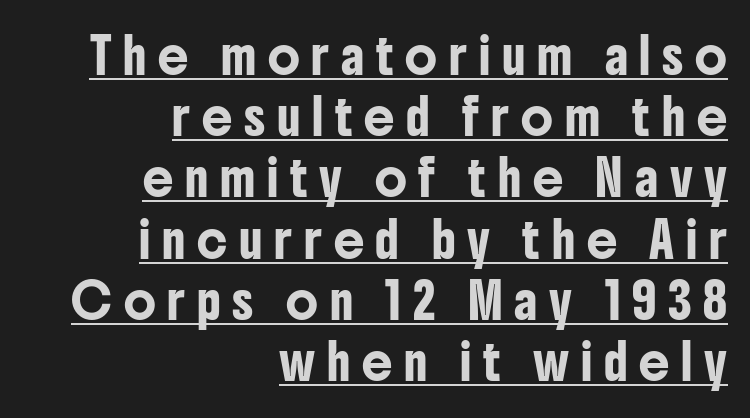
{"serif": "no", "italic": "no", "width": "condensed", "stroke_contrast": "low", "x_height": "medium", "monospaced": "no", "underline": "yes", "align": "right", "line_spacing_ratio": 1.8, "letter_spacing": "wide", "letter_spacing_em": 0.35, "glyph_px": 34}
